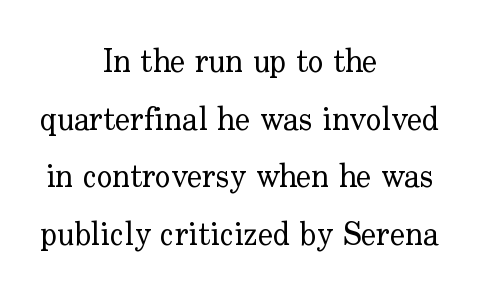
{"serif": "yes", "italic": "no", "bold": "no", "weight": "regular", "width": "normal", "stroke_contrast": "low", "x_height": "small", "monospaced": "no", "underline": "no", "align": "center", "line_spacing_ratio": 1.8, "letter_spacing": "normal", "letter_spacing_em": 0.0, "glyph_px": 32}
